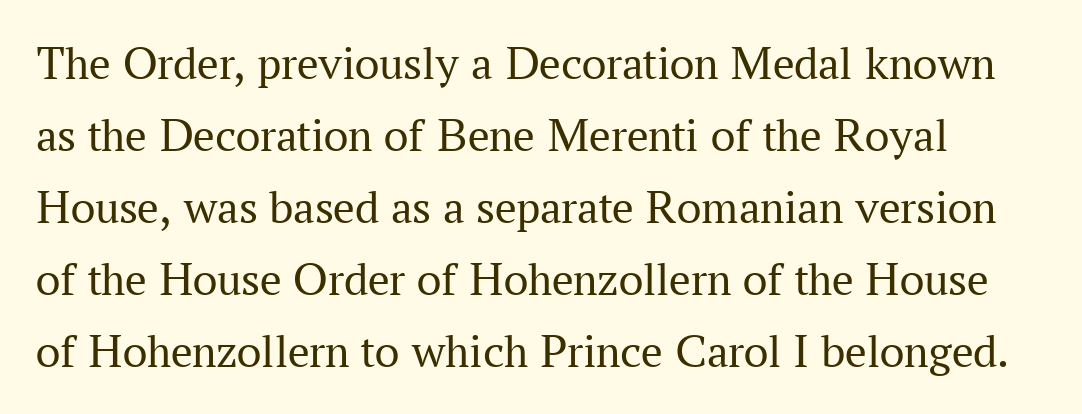
Q: Is the text bold? A: No.
Q: Is the text italic (slanted)? A: No, it is upright.
Q: Is the typeface a serif or a sans-serif typeface? A: Serif.
Q: Is the text underlined? A: No.
Q: Is the spacing between letters normal or unusually wide? A: Normal.
Q: Is the spacing between lines tight, normal or loose? A: Normal.
Q: Width (condensed, normal, or wide)? A: Normal.
Q: Stroke contrast? A: Medium.
Q: x-height? A: Medium.
Q: Monospaced? A: No.
